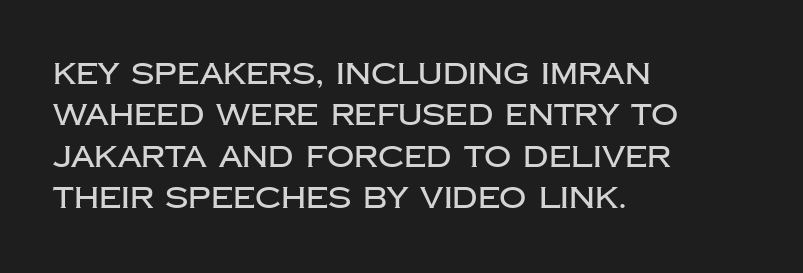
The space between consecutive lines is moderate. Is this a fixed-width face? No — the glyphs have proportional, varying widths. These lines are set flush left with a ragged right edge. Every character sits straight up, as roman type does. This rendering features lettering with no underline. The typeface chosen for these lines omits serifs.
